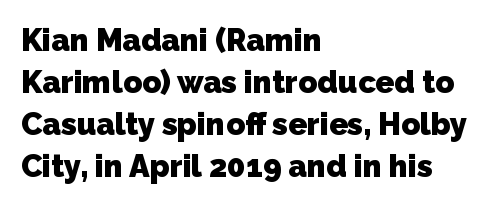
{"serif": "no", "bold": "yes", "weight": "heavy", "width": "normal", "stroke_contrast": "low", "x_height": "medium", "monospaced": "no", "underline": "no", "align": "left", "line_spacing": "normal", "line_spacing_ratio": 1.35, "letter_spacing": "normal", "letter_spacing_em": 0.0, "glyph_px": 31}
